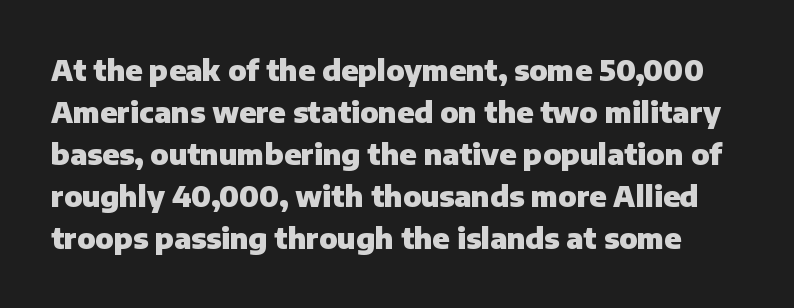
Q: Is the text bold? A: Yes.
Q: Is the text italic (slanted)? A: No, it is upright.
Q: Is the typeface a serif or a sans-serif typeface? A: Sans-serif.
Q: Is the text underlined? A: No.
Q: Is the spacing between letters normal or unusually wide? A: Normal.
Q: Is the spacing between lines tight, normal or loose? A: Normal.
Q: Width (condensed, normal, or wide)? A: Normal.
Q: Stroke contrast? A: Low.
Q: x-height? A: Medium.
Q: Monospaced? A: No.
